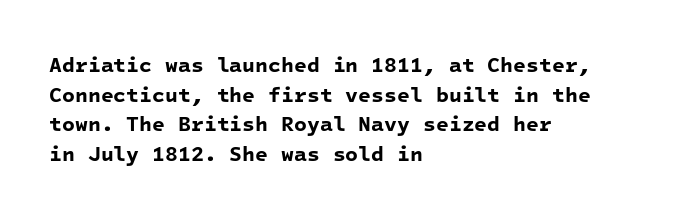
{"bold": "yes", "underline": "no", "align": "left", "line_spacing": "normal", "line_spacing_ratio": 1.41, "letter_spacing": "normal", "letter_spacing_em": 0.0, "glyph_px": 21}
